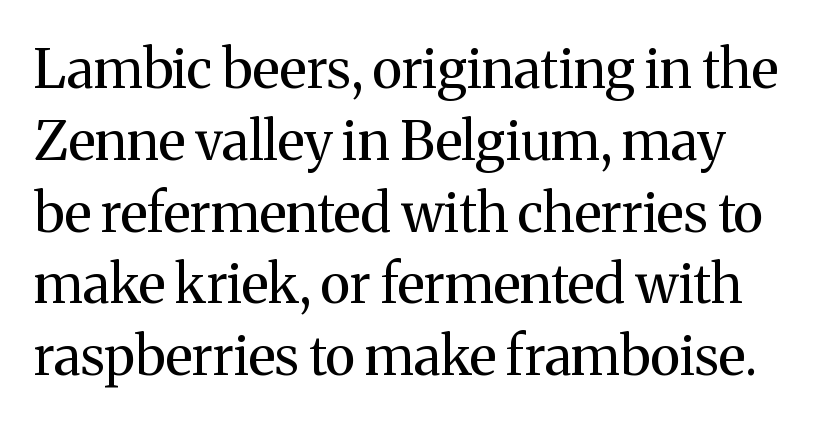
Spacing between characters is what you'd get straight out of the box. Upright lettering throughout. Vertical stems look standard width or narrower in stroke. Letterform terminals end in serifs throughout the passage. This sample keeps an unexceptional amount of space between lines.
